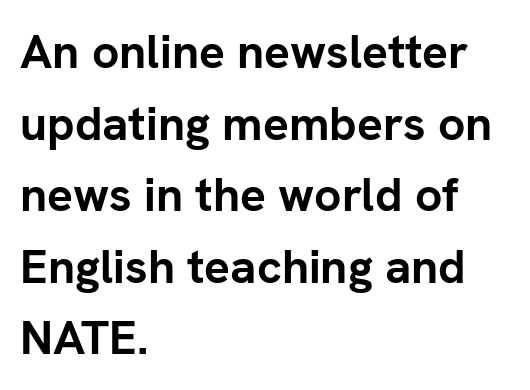
Q: Is the text bold? A: Yes.
Q: Is the text italic (slanted)? A: No, it is upright.
Q: Is the typeface a serif or a sans-serif typeface? A: Sans-serif.
Q: Is the text underlined? A: No.
Q: How is the paragraph aligned? A: Left-aligned.
Q: Is the spacing between letters normal or unusually wide? A: Normal.
Q: Is the spacing between lines tight, normal or loose? A: Normal.
Q: Width (condensed, normal, or wide)? A: Normal.
Q: Stroke contrast? A: Low.
Q: x-height? A: Medium.
Q: Monospaced? A: No.
